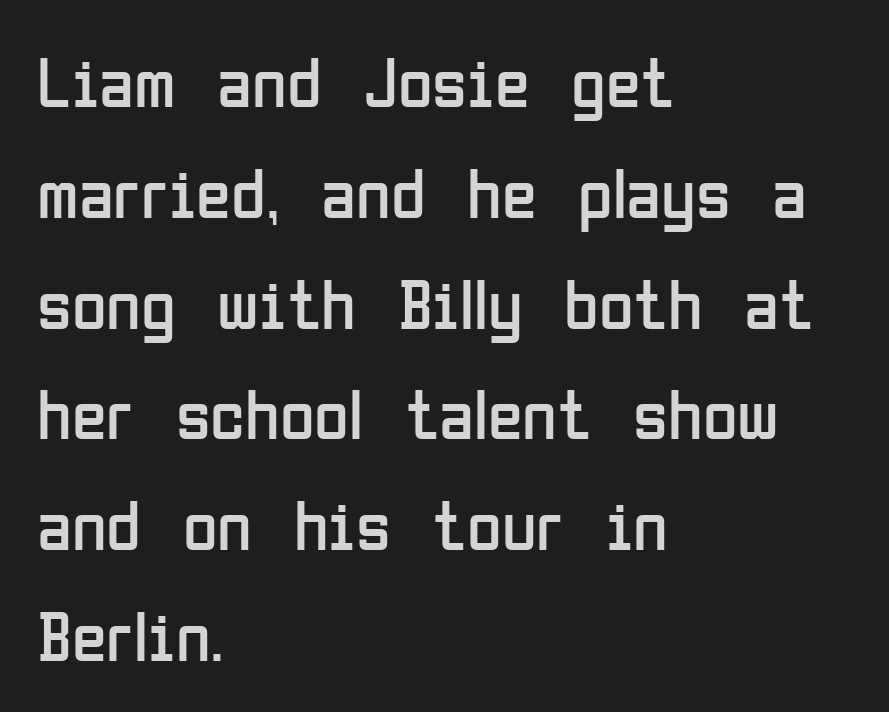
The image shows 71 px regular-weight, condensed sans-serif type, upright; set left-aligned, normal line spacing (1.56x), normal letter spacing, not underlined; low stroke contrast and a medium x-height.
